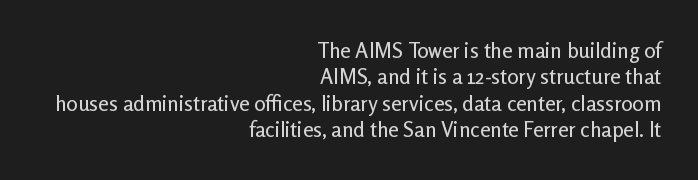
{"italic": "no", "underline": "no", "align": "right", "line_spacing": "normal", "line_spacing_ratio": 1.26, "letter_spacing": "normal", "letter_spacing_em": 0.0, "glyph_px": 21}
